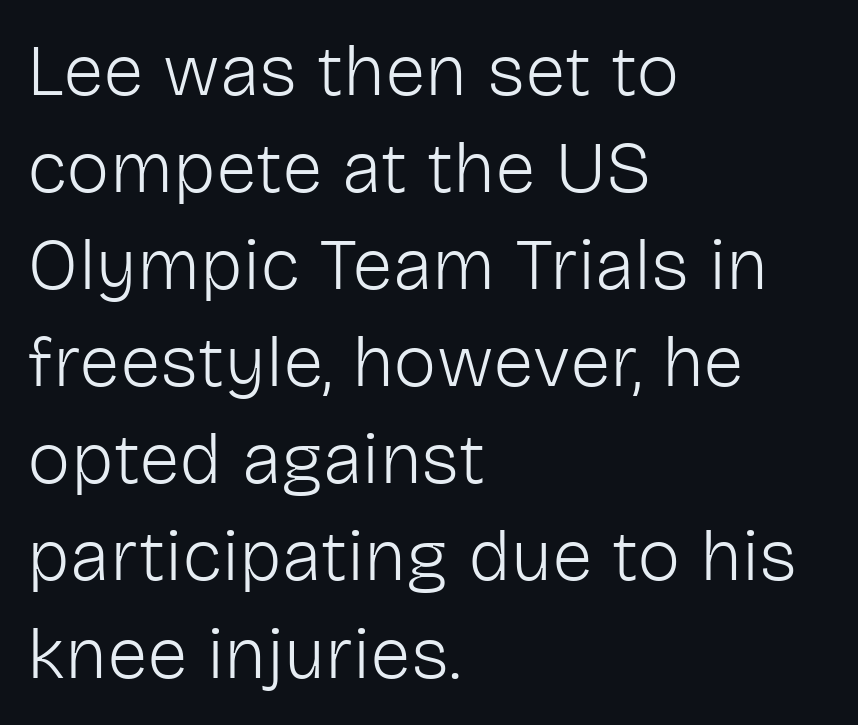
Q: Is the text bold? A: No.
Q: Is the text italic (slanted)? A: No, it is upright.
Q: Is the typeface a serif or a sans-serif typeface? A: Sans-serif.
Q: Is the text underlined? A: No.
Q: How is the paragraph aligned? A: Left-aligned.
Q: Is the spacing between letters normal or unusually wide? A: Normal.
Q: Is the spacing between lines tight, normal or loose? A: Normal.
Q: Width (condensed, normal, or wide)? A: Normal.
Q: Stroke contrast? A: Low.
Q: x-height? A: Medium.
Q: Monospaced? A: No.
